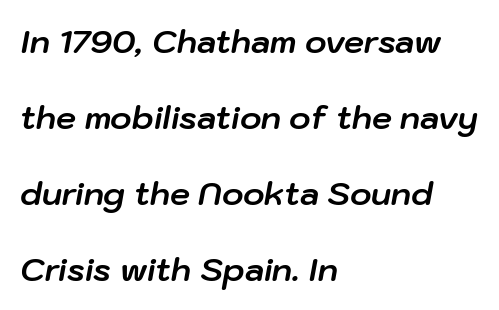
Q: Is the text bold? A: Yes.
Q: Is the text italic (slanted)? A: Yes, it leans right by about 10 degrees.
Q: Is the text underlined? A: No.
Q: How is the paragraph aligned? A: Left-aligned.
Q: Is the spacing between letters normal or unusually wide? A: Normal.
Q: Is the spacing between lines tight, normal or loose? A: Loose.
Q: Width (condensed, normal, or wide)? A: Normal.
Q: Stroke contrast? A: Low.
Q: x-height? A: Medium.
Q: Monospaced? A: No.
